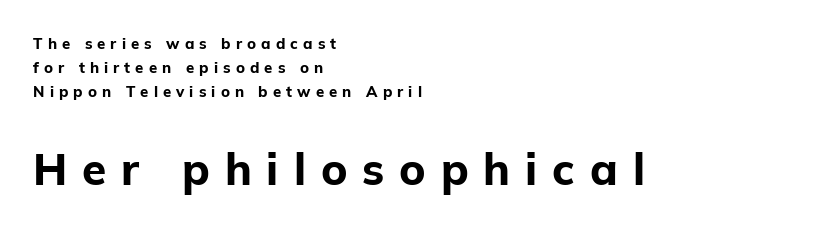
{"serif": "no", "italic": "no", "bold": "yes", "weight": "bold", "width": "normal", "stroke_contrast": "low", "x_height": "medium", "monospaced": "no", "underline": "no", "align": "left", "line_spacing": "normal", "line_spacing_ratio": 1.6, "letter_spacing": "wide", "letter_spacing_em": 0.34, "larger_block": "second", "size_ratio": 2.93, "glyph_px": 44}
